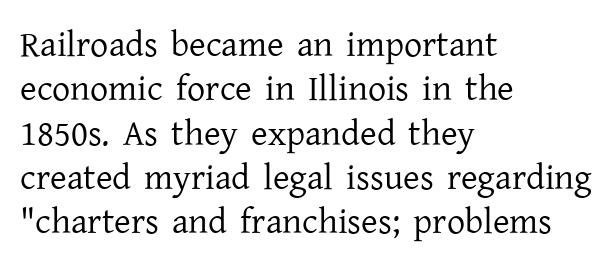
{"serif": "yes", "italic": "no", "bold": "no", "weight": "regular", "width": "normal", "stroke_contrast": "low", "x_height": "medium", "monospaced": "no", "underline": "no", "align": "left", "line_spacing_ratio": 1.23, "letter_spacing": "normal", "letter_spacing_em": 0.0, "glyph_px": 36}
